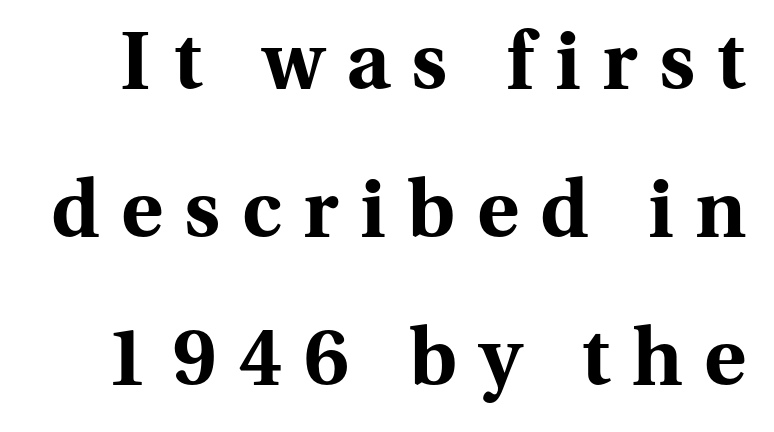
The image shows 80 px bold serif type, upright; set line spacing 1.85x, unusually wide letter spacing (+0.27 em), not underlined; medium stroke contrast and a medium x-height.
